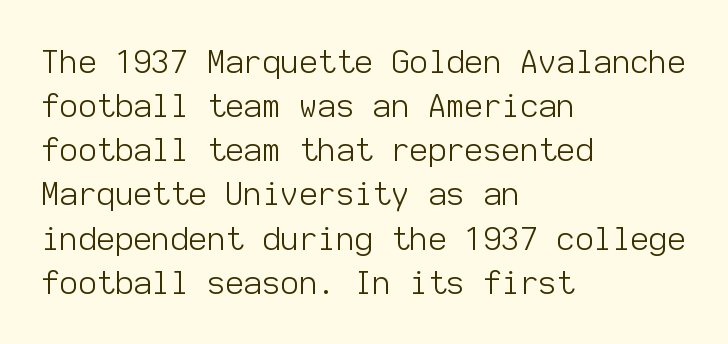
The image shows 32 px light sans-serif type, upright, monospaced; set left-aligned, normal line spacing (1.38x), normal letter spacing, not underlined; low stroke contrast and a medium x-height.
